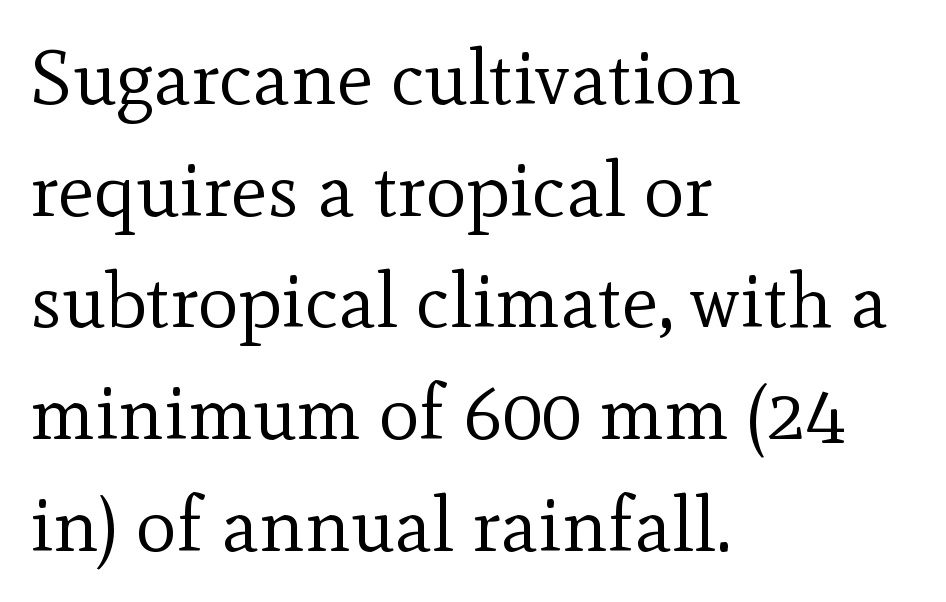
Q: Is the text bold? A: No.
Q: Is the text italic (slanted)? A: No, it is upright.
Q: Is the typeface a serif or a sans-serif typeface? A: Serif.
Q: Is the text underlined? A: No.
Q: How is the paragraph aligned? A: Left-aligned.
Q: Is the spacing between letters normal or unusually wide? A: Normal.
Q: Is the spacing between lines tight, normal or loose? A: Normal.
Q: Width (condensed, normal, or wide)? A: Normal.
Q: x-height? A: Small.
Q: Monospaced? A: No.
